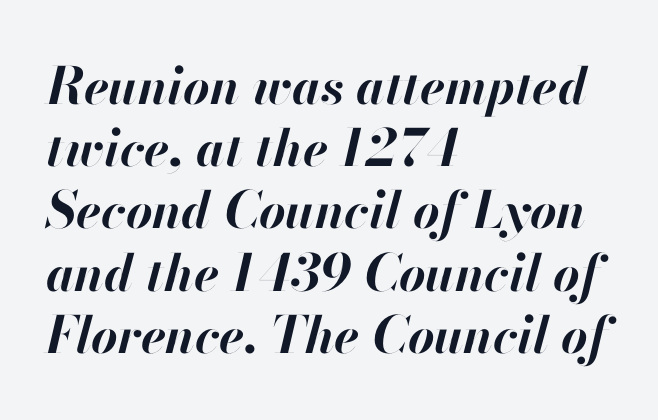
The image shows 51 px bold type, italic (leaning right); set left-aligned, line spacing 1.22x, normal letter spacing, not underlined; high stroke contrast and a small x-height.
